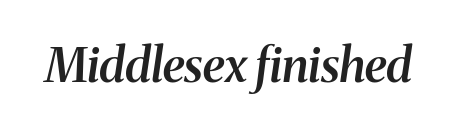
Characters are canted at an angle relative to the baseline's perpendicular. Does the type have serifs? Yes, each stem ends in a small foot. A clean baseline with only descenders dipping below it. These lines are rendered in a variable-pitch font.
